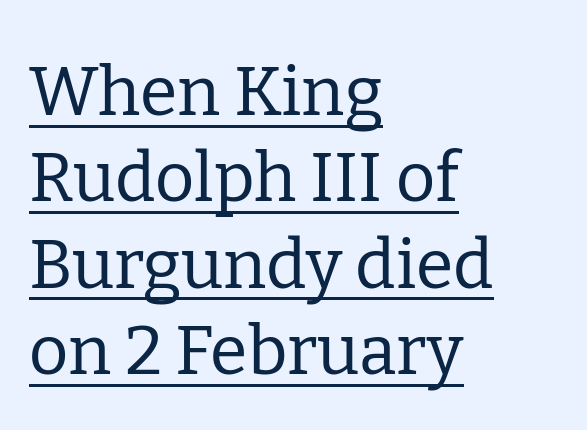
Q: Is the text bold? A: No.
Q: Is the text italic (slanted)? A: No, it is upright.
Q: Is the typeface a serif or a sans-serif typeface? A: Serif.
Q: Is the text underlined? A: Yes.
Q: How is the paragraph aligned? A: Left-aligned.
Q: Is the spacing between letters normal or unusually wide? A: Normal.
Q: Is the spacing between lines tight, normal or loose? A: Normal.
Q: Width (condensed, normal, or wide)? A: Normal.
Q: Stroke contrast? A: Low.
Q: x-height? A: Medium.
Q: Monospaced? A: No.
